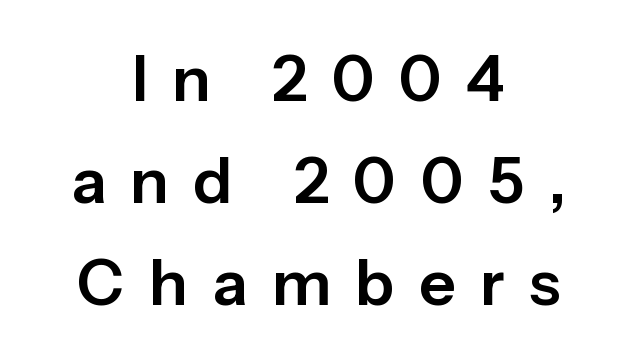
The image shows 63 px sans-serif type, upright; set centered, normal line spacing (1.62x), unusually wide letter spacing (+0.39 em), not underlined; low stroke contrast and a medium x-height.
